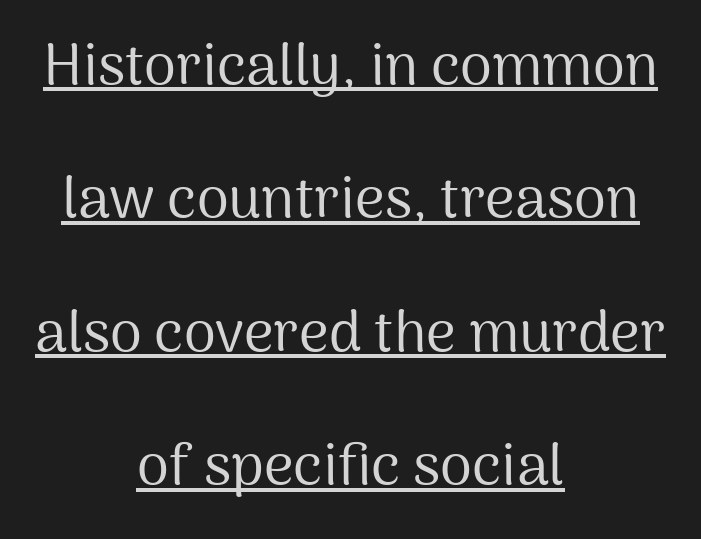
{"serif": "no", "italic": "no", "bold": "no", "weight": "regular", "width": "normal", "stroke_contrast": "medium", "x_height": "medium", "monospaced": "no", "underline": "yes", "align": "center", "line_spacing": "loose", "line_spacing_ratio": 2.3, "letter_spacing": "normal", "letter_spacing_em": 0.0, "glyph_px": 58}
